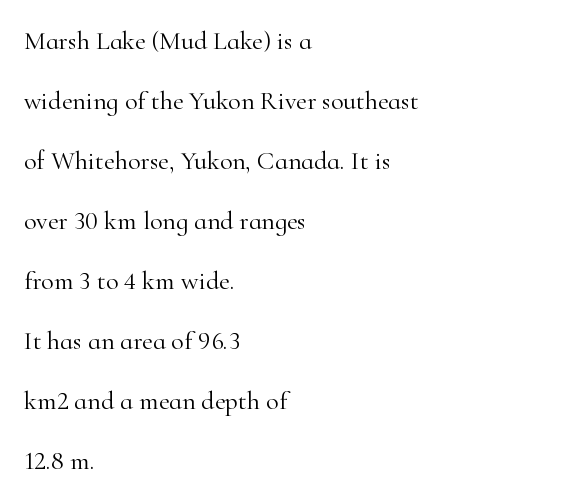
Q: Is the text bold? A: No.
Q: Is the text italic (slanted)? A: No, it is upright.
Q: Is the text underlined? A: No.
Q: How is the paragraph aligned? A: Left-aligned.
Q: Is the spacing between letters normal or unusually wide? A: Normal.
Q: Is the spacing between lines tight, normal or loose? A: Loose.
